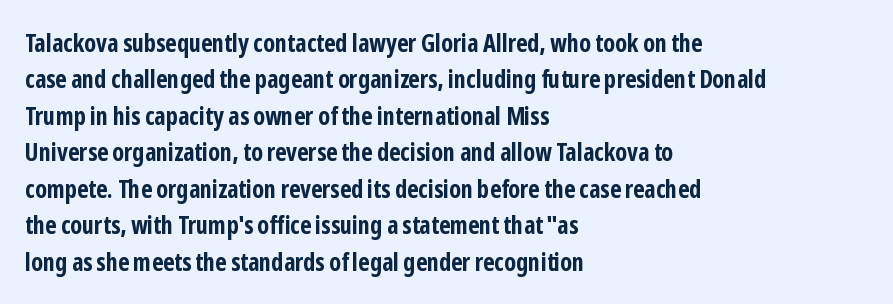
Q: Is the text bold? A: Yes.
Q: Is the text italic (slanted)? A: No, it is upright.
Q: Is the text underlined? A: No.
Q: How is the paragraph aligned? A: Left-aligned.
Q: Is the spacing between letters normal or unusually wide? A: Normal.
Q: Is the spacing between lines tight, normal or loose? A: Normal.
